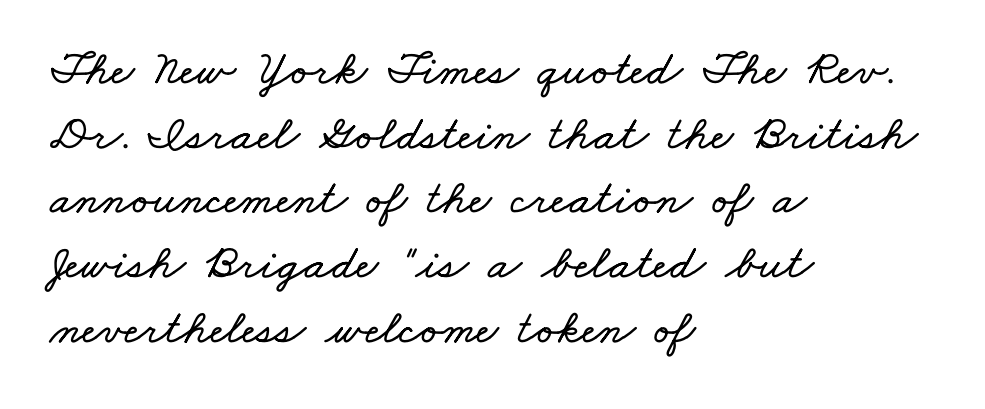
Proportional: the letters do not fall into vertical columns. A typesetter would call this zero additional tracking. Unmarked baselines from the first word to the last. Line spacing here is normal.
